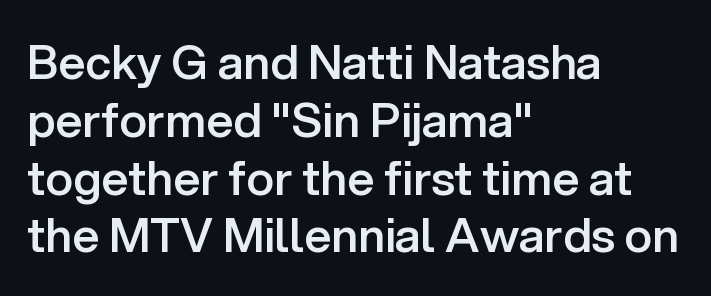
Notice how the passage keeps a crisp vertical edge on the left only. A typesetter would mark this as roman, not italic. Think of a printed novel: that variable character pitch is what you see here. The type is set solid horizontally, with unmodified tracking.
